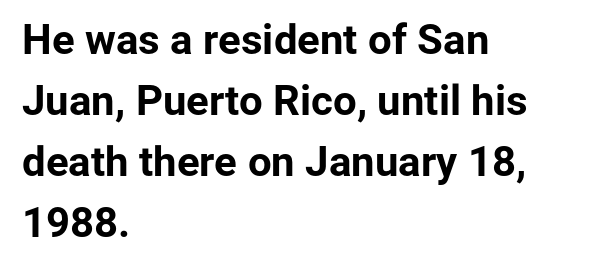
{"serif": "no", "italic": "no", "bold": "yes", "weight": "bold", "width": "normal", "stroke_contrast": "low", "x_height": "medium", "monospaced": "no", "underline": "no", "align": "left", "line_spacing": "normal", "line_spacing_ratio": 1.45, "letter_spacing": "normal", "letter_spacing_em": 0.0, "glyph_px": 42}
